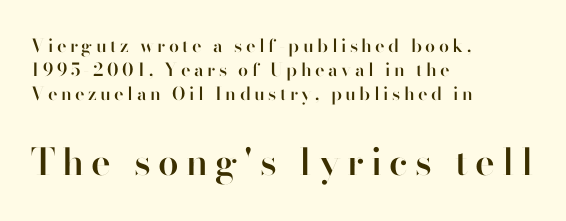
The letters in the lower block stand taller than those in the block above. This is the regular roman posture of the typeface. Serifs: no, the terminals of the letterforms are clean. Quick note: underline off. The strokes are fattened partway — semibold, not bold. This sample has the flowing, uneven cadence of proportional lettering.
